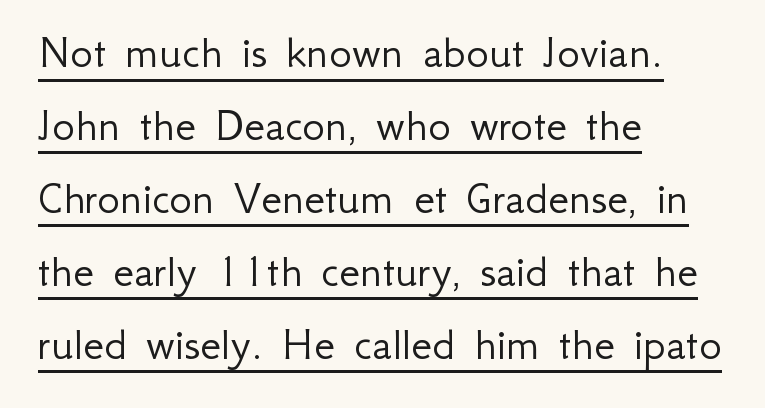
Q: Is the text bold? A: No.
Q: Is the text italic (slanted)? A: No, it is upright.
Q: Is the typeface a serif or a sans-serif typeface? A: Sans-serif.
Q: Is the text underlined? A: Yes.
Q: How is the paragraph aligned? A: Left-aligned.
Q: Is the spacing between letters normal or unusually wide? A: Normal.
Q: Is the spacing between lines tight, normal or loose? A: Normal.
Q: Width (condensed, normal, or wide)? A: Normal.
Q: Stroke contrast? A: Low.
Q: x-height? A: Small.
Q: Monospaced? A: No.
